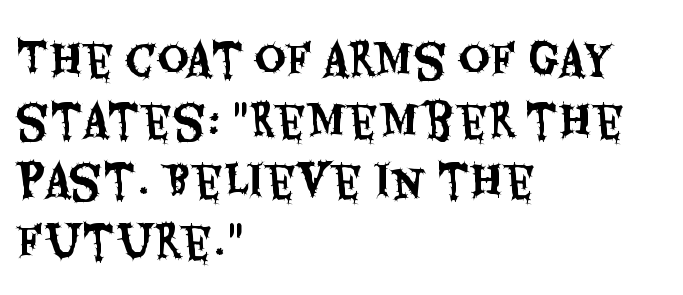
The image shows 43 px condensed sans-serif type, upright; set left-aligned, normal line spacing (1.41x), normal letter spacing, not underlined; medium stroke contrast and a large x-height.
